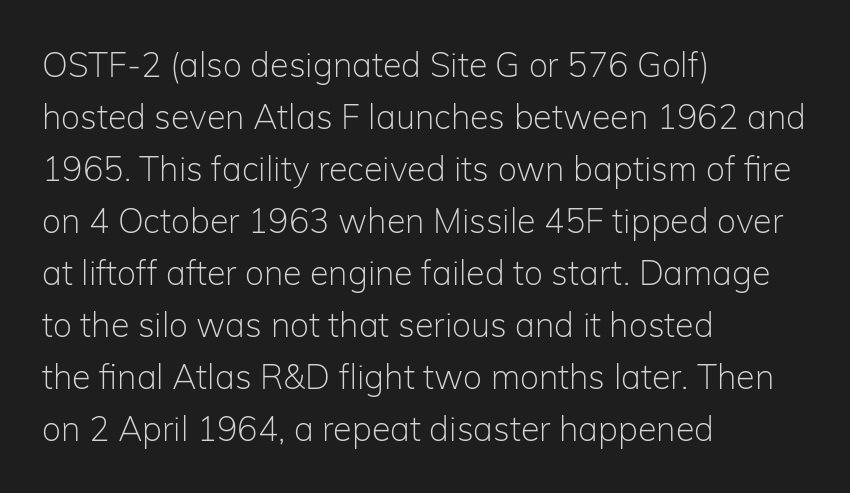
Q: Is the text bold? A: No.
Q: Is the text italic (slanted)? A: No, it is upright.
Q: Is the typeface a serif or a sans-serif typeface? A: Sans-serif.
Q: Is the text underlined? A: No.
Q: How is the paragraph aligned? A: Left-aligned.
Q: Is the spacing between letters normal or unusually wide? A: Normal.
Q: Is the spacing between lines tight, normal or loose? A: Normal.
Q: Width (condensed, normal, or wide)? A: Normal.
Q: Stroke contrast? A: Low.
Q: x-height? A: Medium.
Q: Monospaced? A: No.
